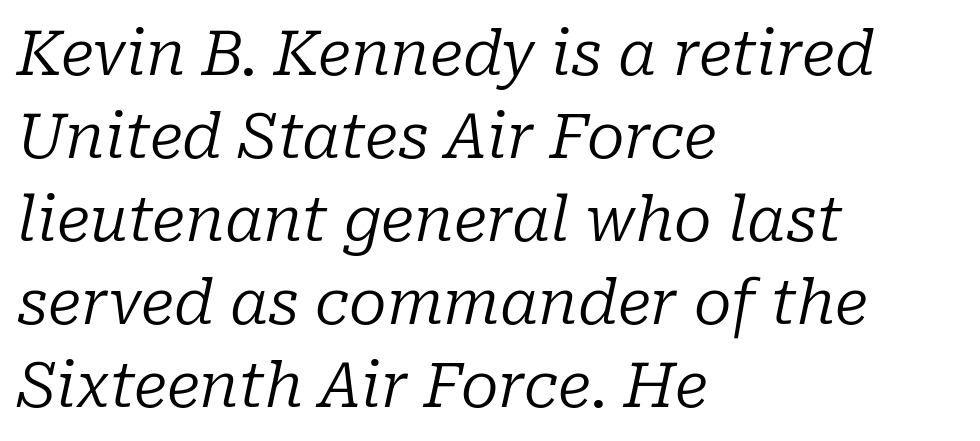
Q: Is the text bold? A: No.
Q: Is the text italic (slanted)? A: Yes, it leans right by about 10 degrees.
Q: Is the typeface a serif or a sans-serif typeface? A: Serif.
Q: Is the text underlined? A: No.
Q: How is the paragraph aligned? A: Left-aligned.
Q: Is the spacing between letters normal or unusually wide? A: Normal.
Q: Is the spacing between lines tight, normal or loose? A: Normal.
Q: Width (condensed, normal, or wide)? A: Normal.
Q: Stroke contrast? A: Low.
Q: x-height? A: Medium.
Q: Monospaced? A: No.
